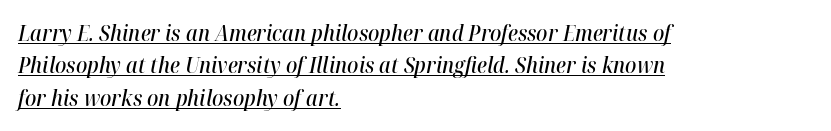
{"italic": "yes", "lean": "right", "slant_degrees": 12, "bold": "semi", "underline": "yes", "align": "left", "line_spacing": "normal", "line_spacing_ratio": 1.54, "letter_spacing": "normal", "letter_spacing_em": 0.0, "glyph_px": 21}
